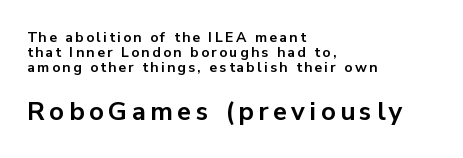
The image shows 26 px bold type, upright; set left-aligned, tight line spacing (1.08x), not underlined; the second (bottom) block is 1.86x larger.
